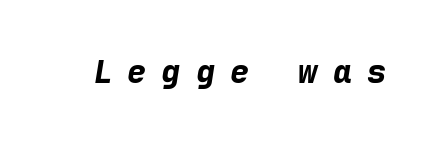
Looking at the ascenders, they clearly lean. Fixed-width glyphs throughout — classic coding-font behaviour. Any mark beneath the type? The region is blank. Does the weight exceed regular? Yes, all the way to bold.
